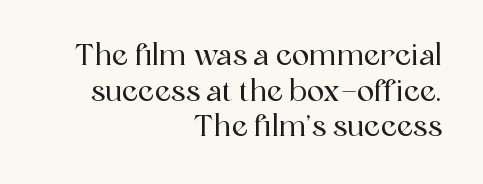
Q: Is the text italic (slanted)? A: No, it is upright.
Q: Is the typeface a serif or a sans-serif typeface? A: Serif.
Q: Is the text underlined? A: No.
Q: How is the paragraph aligned? A: Right-aligned.
Q: Is the spacing between letters normal or unusually wide? A: Normal.
Q: Width (condensed, normal, or wide)? A: Normal.
Q: x-height? A: Medium.
Q: Monospaced? A: No.
